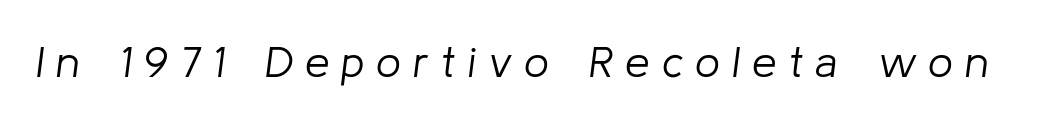
Does extra space separate the letters? Yes, quite a lot of it. Is the type heavy? It reads as light-to-regular instead. Each letter keeps its own natural width here, so spacing adapts to shape. The space directly below the letters is spotless. Quick note: italic.
